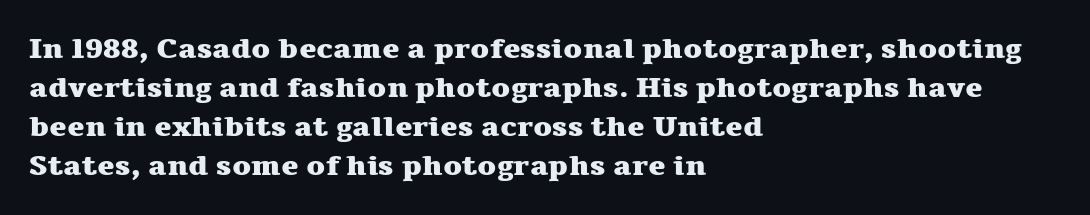
Q: Is the text bold? A: Yes.
Q: Is the text italic (slanted)? A: No, it is upright.
Q: Is the typeface a serif or a sans-serif typeface? A: Serif.
Q: Is the text underlined? A: No.
Q: How is the paragraph aligned? A: Left-aligned.
Q: Is the spacing between letters normal or unusually wide? A: Normal.
Q: Is the spacing between lines tight, normal or loose? A: Normal.
Q: Width (condensed, normal, or wide)? A: Wide.
Q: Stroke contrast? A: Medium.
Q: x-height? A: Medium.
Q: Monospaced? A: No.
